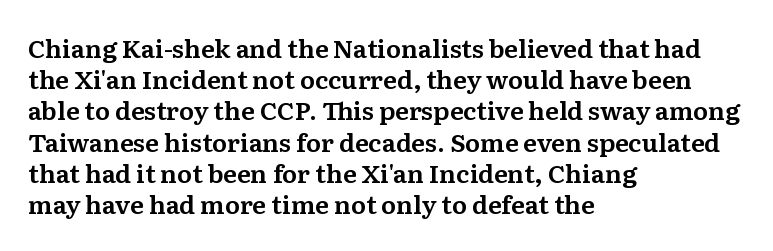
The image shows 25 px text type, upright; set left-aligned, normal line spacing (1.25x), normal letter spacing, not underlined.
